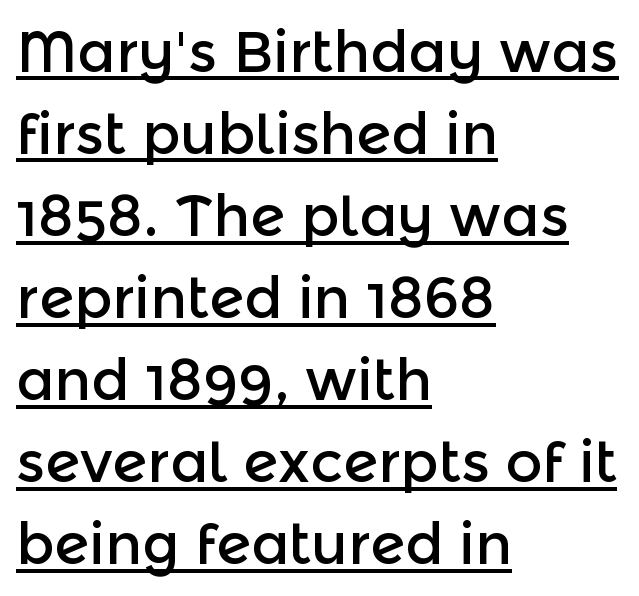
{"serif": "no", "italic": "no", "width": "normal", "x_height": "medium", "monospaced": "no", "underline": "yes", "align": "left", "line_spacing": "normal", "line_spacing_ratio": 1.44, "letter_spacing": "normal", "letter_spacing_em": 0.0, "glyph_px": 57}
